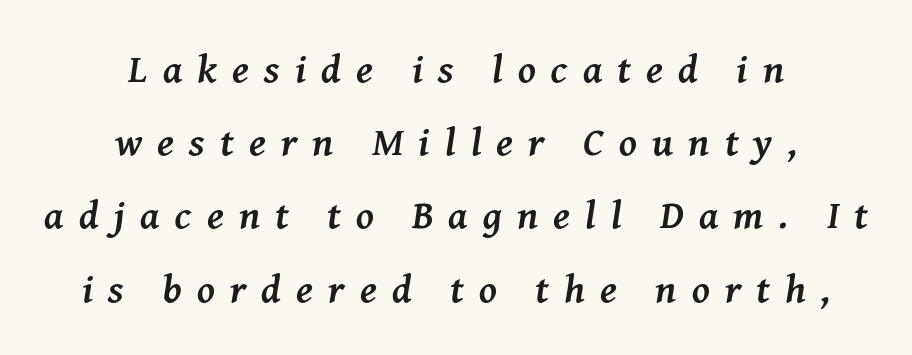
The image shows 40 px semibold serif type, italic (leaning right); set centered, line spacing 1.83x, unusually wide letter spacing (+0.38 em), not underlined; medium stroke contrast and a medium x-height.
